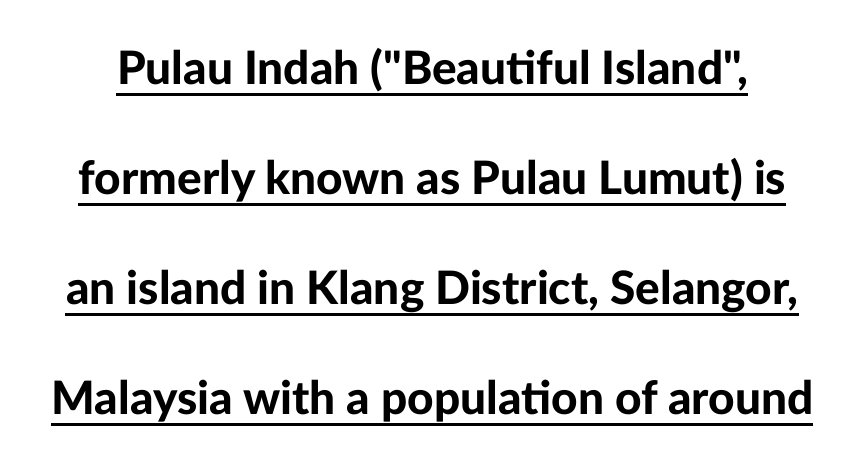
{"serif": "no", "italic": "no", "bold": "yes", "weight": "bold", "width": "normal", "stroke_contrast": "low", "x_height": "medium", "monospaced": "no", "underline": "yes", "line_spacing": "loose", "line_spacing_ratio": 2.39, "letter_spacing": "normal", "letter_spacing_em": 0.0, "glyph_px": 46}
